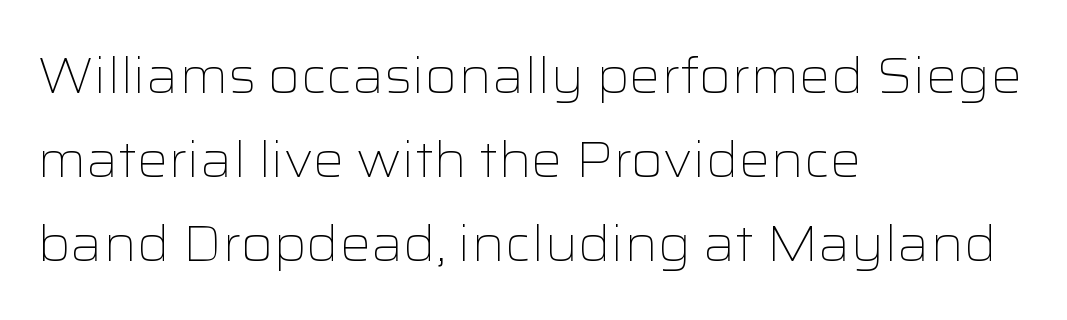
{"serif": "no", "italic": "no", "bold": "no", "weight": "light", "width": "wide", "stroke_contrast": "low", "x_height": "medium", "monospaced": "no", "underline": "no", "align": "left", "line_spacing_ratio": 1.71, "letter_spacing": "normal", "letter_spacing_em": 0.0, "glyph_px": 49}
